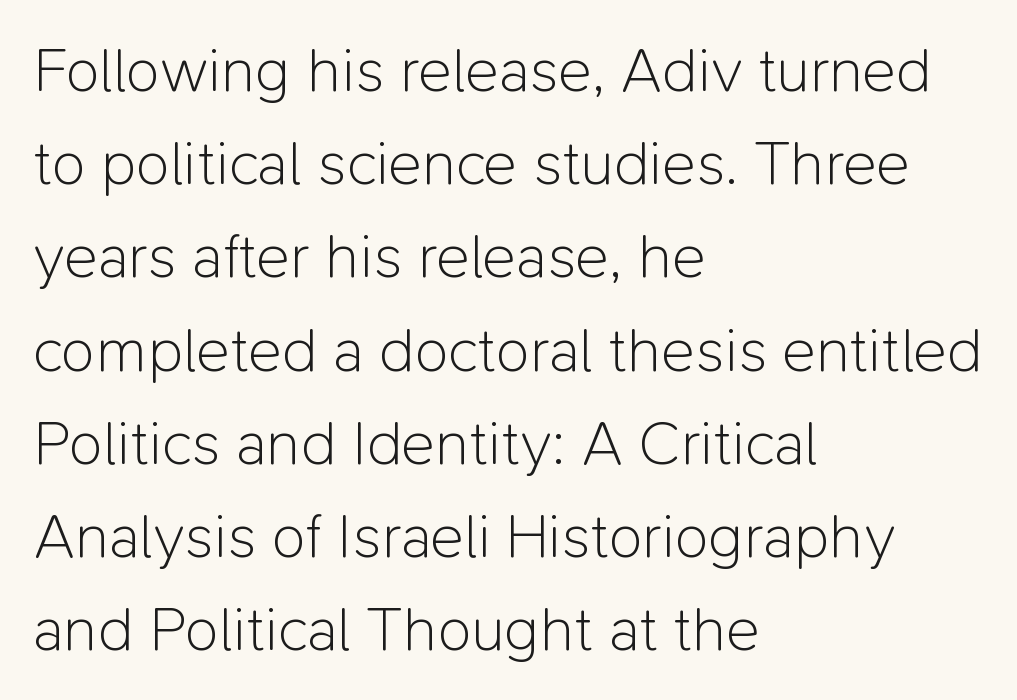
The font family rendered here belongs to the sans-serif group. Line starts are locked; line ends wander. Each stroke keeps to a modest, everyday thickness or less. The zone under the glyphs is completely vacant. The face used here is proportionally spaced, like ordinary book or web type. Characters remain perfectly vertical along every line.
